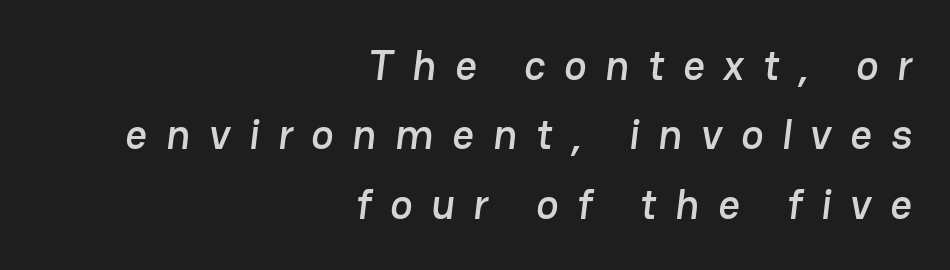
{"serif": "no", "width": "normal", "stroke_contrast": "low", "x_height": "medium", "monospaced": "no", "underline": "no", "align": "right", "line_spacing": "normal", "line_spacing_ratio": 1.65, "letter_spacing": "wide", "letter_spacing_em": 0.45, "glyph_px": 42}
